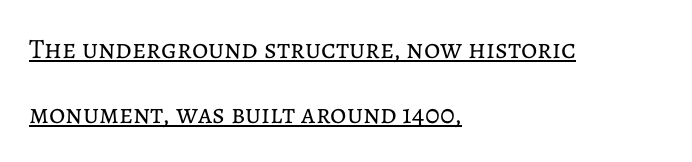
The image shows 28 px regular-weight type, upright; set left-aligned, loose line spacing (2.31x), normal letter spacing, underlined; low stroke contrast and a medium x-height.
